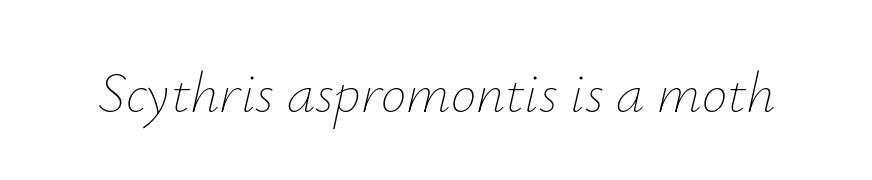
The image shows 57 px thin type, italic (leaning right); set normal letter spacing, not underlined; low stroke contrast and a small x-height.
